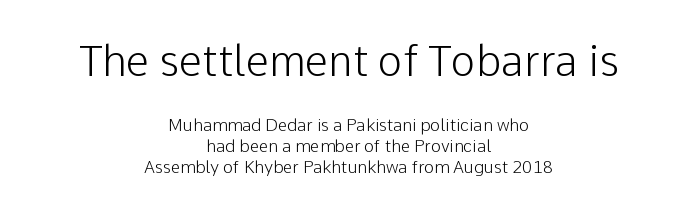
{"serif": "no", "italic": "no", "width": "normal", "stroke_contrast": "low", "x_height": "medium", "monospaced": "no", "underline": "no", "align": "center", "line_spacing_ratio": 1.23, "letter_spacing": "normal", "letter_spacing_em": 0.0, "larger_block": "first", "size_ratio": 2.47, "glyph_px": 42}
